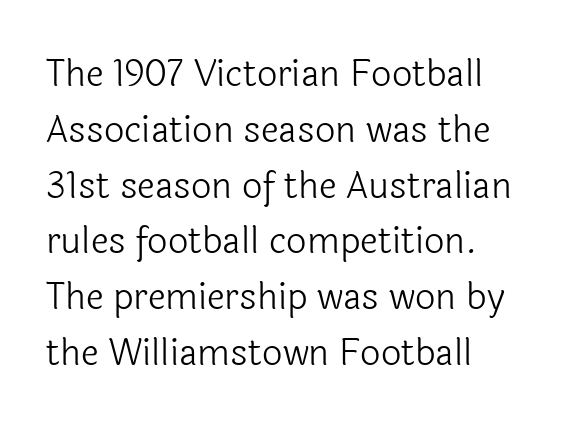
{"serif": "no", "italic": "no", "bold": "no", "weight": "light", "width": "normal", "x_height": "medium", "monospaced": "no", "underline": "no", "align": "left", "line_spacing": "normal", "line_spacing_ratio": 1.55, "letter_spacing": "normal", "letter_spacing_em": 0.0, "glyph_px": 36}
